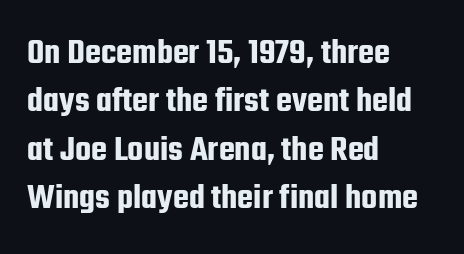
The image shows 37 px condensed sans-serif type, upright; set left-aligned, normal line spacing (1.31x), normal letter spacing, not underlined; low stroke contrast and a medium x-height.
